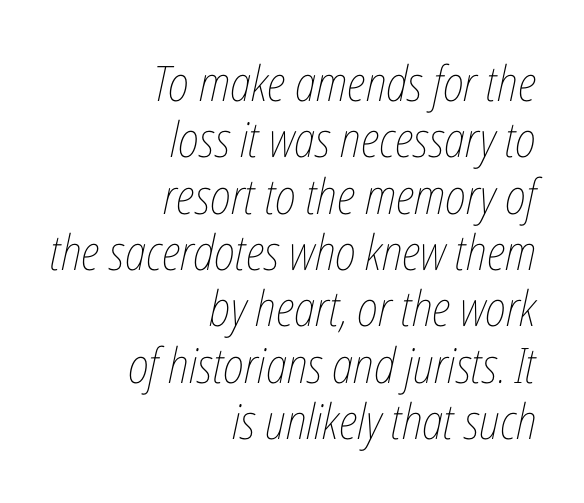
Q: Is the text bold? A: No.
Q: Is the text italic (slanted)? A: Yes, it leans right by about 12 degrees.
Q: Is the text underlined? A: No.
Q: How is the paragraph aligned? A: Right-aligned.
Q: Is the spacing between letters normal or unusually wide? A: Normal.
Q: Is the spacing between lines tight, normal or loose? A: Tight.
Q: Width (condensed, normal, or wide)? A: Condensed.
Q: Stroke contrast? A: Low.
Q: x-height? A: Medium.
Q: Monospaced? A: No.
